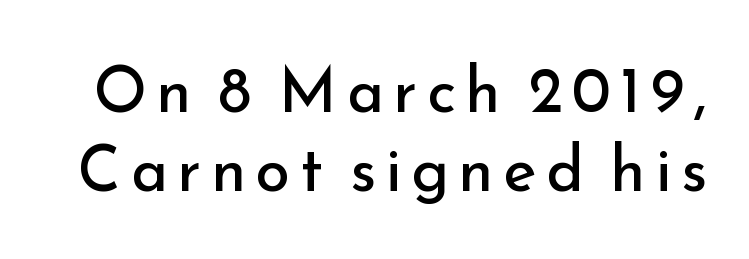
Does the leading feel generous? No, just average. The strip under each line holds only bare page. No feet cap the strokes, marking this as sans-serif type. Unlike italic type, these characters show no tilt at all.
